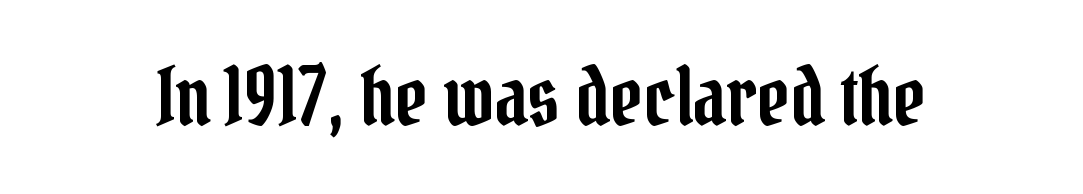
Q: Is the text italic (slanted)? A: No, it is upright.
Q: Is the typeface a serif or a sans-serif typeface? A: Serif.
Q: Is the text underlined? A: No.
Q: Is the spacing between letters normal or unusually wide? A: Normal.
Q: Width (condensed, normal, or wide)? A: Condensed.
Q: Stroke contrast? A: Low.
Q: x-height? A: Medium.
Q: Monospaced? A: No.
